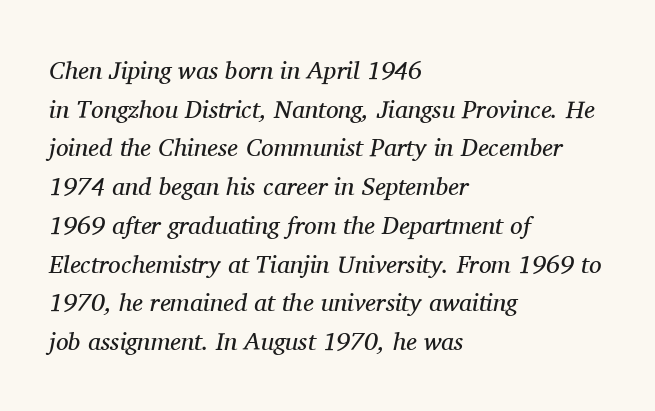
Q: Is the text bold? A: No.
Q: Is the text italic (slanted)? A: Yes, it leans right by about 11 degrees.
Q: Is the text underlined? A: No.
Q: How is the paragraph aligned? A: Left-aligned.
Q: Is the spacing between letters normal or unusually wide? A: Normal.
Q: Is the spacing between lines tight, normal or loose? A: Normal.
